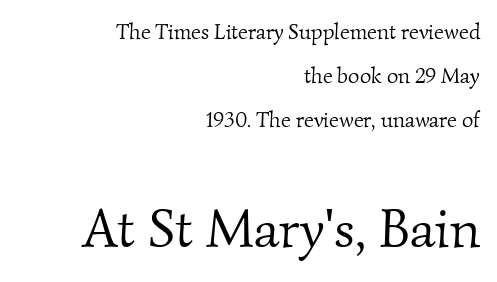
Bigger letters appear in the bottom chunk; the top chunk is reduced. Horizontal bands of white between lines are thick stripes. The face used here is rendered with its standard letterfit. No extra ink here — the face is not bold.
